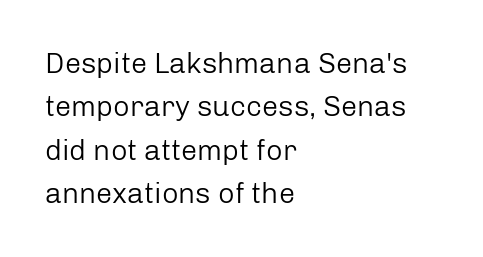
The image shows 29 px regular-weight sans-serif type, upright; set left-aligned, normal line spacing (1.5x), normal letter spacing, not underlined; low stroke contrast and a medium x-height.
